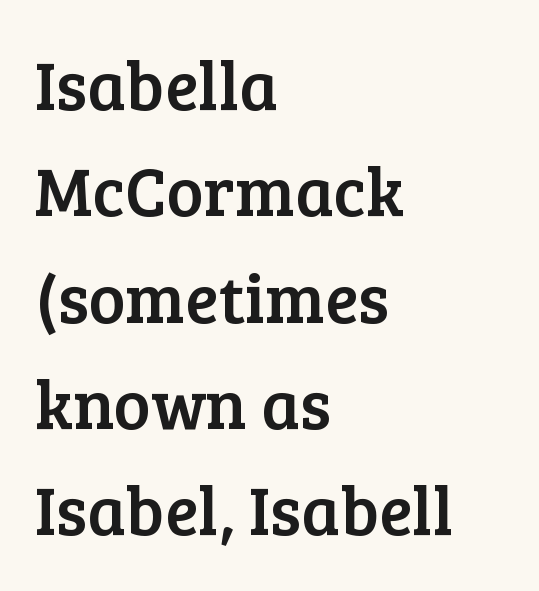
Q: Is the text italic (slanted)? A: No, it is upright.
Q: Is the typeface a serif or a sans-serif typeface? A: Serif.
Q: Is the text underlined? A: No.
Q: How is the paragraph aligned? A: Left-aligned.
Q: Is the spacing between letters normal or unusually wide? A: Normal.
Q: Is the spacing between lines tight, normal or loose? A: Normal.
Q: Width (condensed, normal, or wide)? A: Normal.
Q: Stroke contrast? A: Low.
Q: x-height? A: Medium.
Q: Monospaced? A: No.
